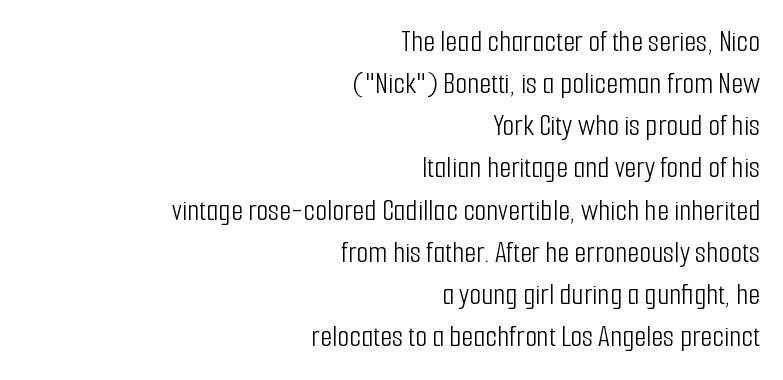
Q: Is the text bold? A: No.
Q: Is the text italic (slanted)? A: No, it is upright.
Q: Is the typeface a serif or a sans-serif typeface? A: Sans-serif.
Q: Is the text underlined? A: No.
Q: How is the paragraph aligned? A: Right-aligned.
Q: Is the spacing between letters normal or unusually wide? A: Normal.
Q: Is the spacing between lines tight, normal or loose? A: Normal.
Q: Width (condensed, normal, or wide)? A: Condensed.
Q: Stroke contrast? A: Low.
Q: x-height? A: Medium.
Q: Monospaced? A: No.
